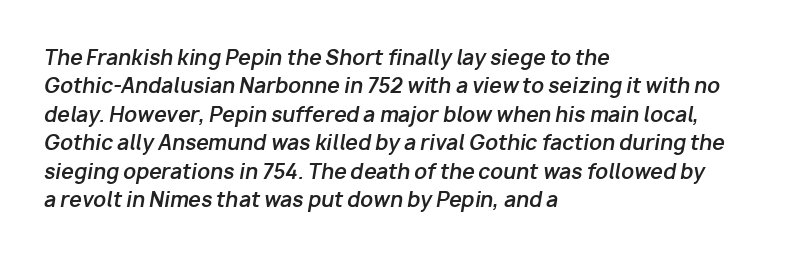
Notice how descenders clear the ascenders below comfortably — that's standard leading. Honestly, there is no underline to notice here at all. Tall strokes in this sample are angled rather than plumb. The setting favours the left margin, as ordinary paragraphs usually do. Strokes here are thick enough to call this a true bold. You could call the tracking neutral — neither tight nor loose.
